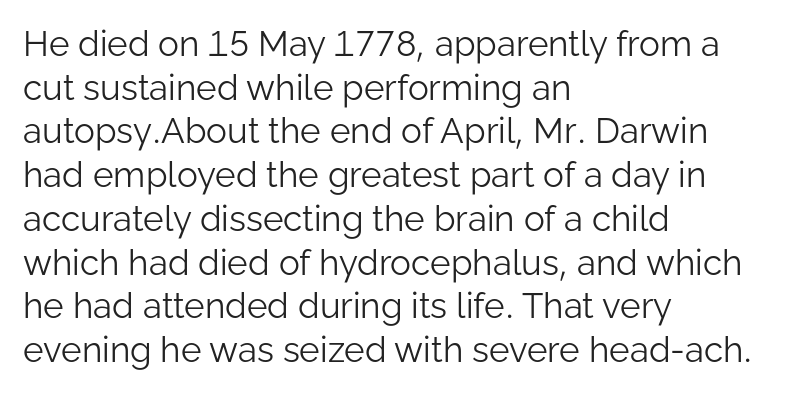
Q: Is the text bold? A: No.
Q: Is the text italic (slanted)? A: No, it is upright.
Q: Is the typeface a serif or a sans-serif typeface? A: Sans-serif.
Q: Is the text underlined? A: No.
Q: How is the paragraph aligned? A: Left-aligned.
Q: Is the spacing between letters normal or unusually wide? A: Normal.
Q: Is the spacing between lines tight, normal or loose? A: Normal.
Q: Width (condensed, normal, or wide)? A: Normal.
Q: Stroke contrast? A: Low.
Q: x-height? A: Medium.
Q: Monospaced? A: No.
